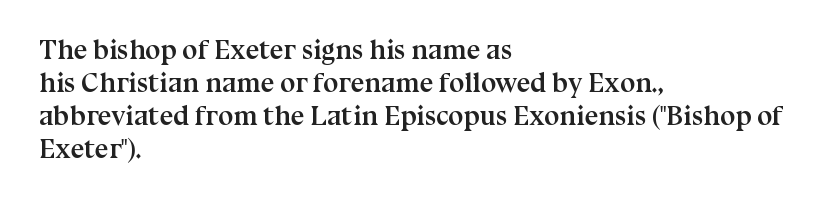
{"italic": "no", "bold": "yes", "underline": "no", "align": "left", "line_spacing_ratio": 1.22, "letter_spacing": "normal", "letter_spacing_em": 0.0, "glyph_px": 27}
